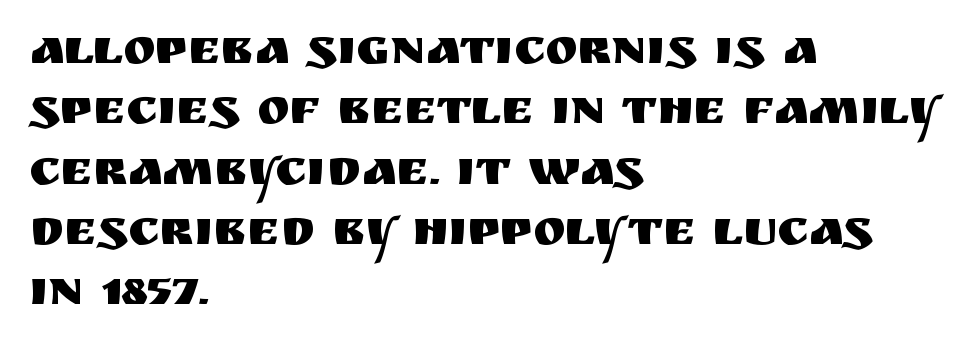
The gap between lines stays unmarked. The text block is weighted toward the left margin, trailing off unevenly rightward. A typesetter would call this proportional, since set widths differ per character. Glyph-to-glyph distance matches everyday printed text.
